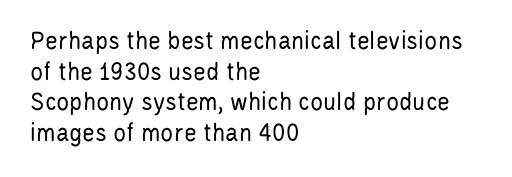
{"italic": "no", "bold": "no", "underline": "no", "align": "left", "line_spacing": "tight", "line_spacing_ratio": 1.13, "letter_spacing": "normal", "letter_spacing_em": 0.0, "glyph_px": 27}
